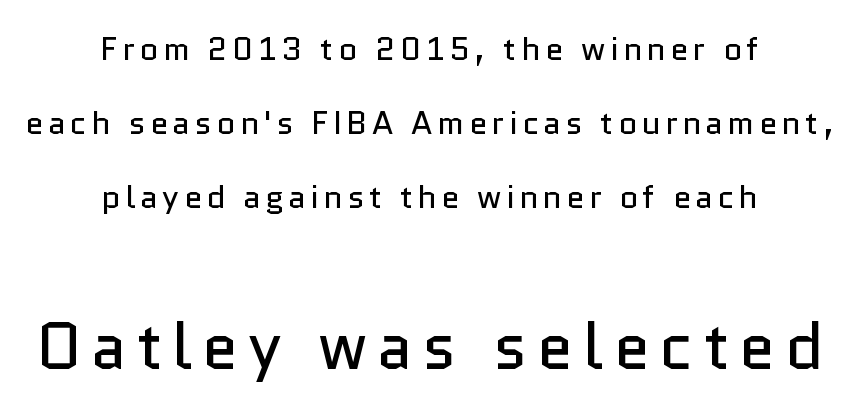
{"serif": "no", "italic": "no", "bold": "no", "weight": "regular", "width": "normal", "stroke_contrast": "low", "x_height": "medium", "monospaced": "no", "underline": "no", "align": "center", "line_spacing": "loose", "line_spacing_ratio": 2.31, "larger_block": "second", "size_ratio": 2.03, "glyph_px": 65}
